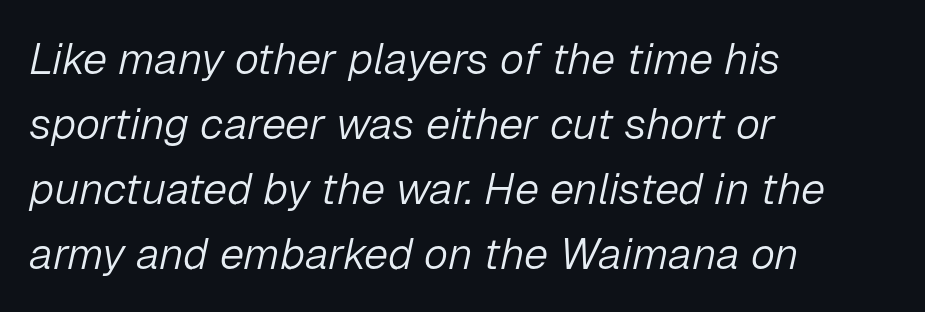
{"italic": "yes", "lean": "right", "slant_degrees": 12, "bold": "no", "weight": "light", "width": "normal", "stroke_contrast": "low", "x_height": "medium", "monospaced": "no", "underline": "no", "align": "left", "line_spacing": "normal", "line_spacing_ratio": 1.48, "letter_spacing": "normal", "letter_spacing_em": 0.0, "glyph_px": 44}
